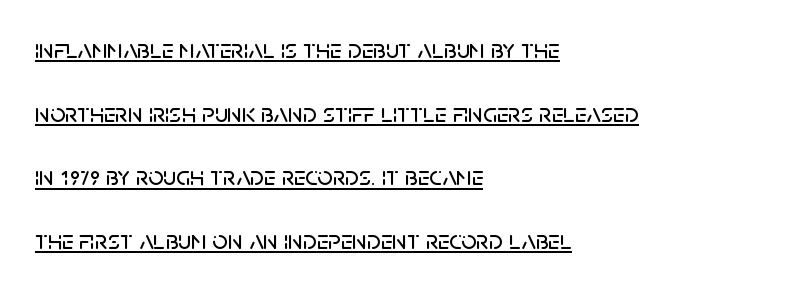
{"italic": "no", "underline": "yes", "align": "left", "line_spacing": "loose", "line_spacing_ratio": 2.36, "letter_spacing": "normal", "letter_spacing_em": 0.0, "glyph_px": 27}
